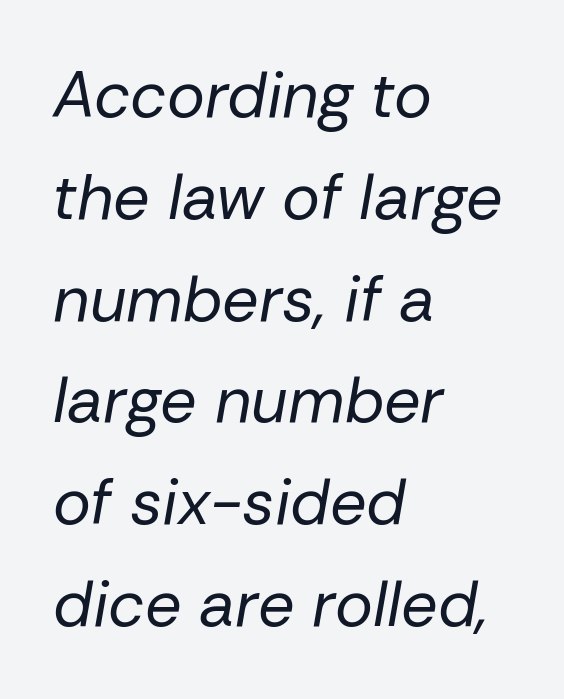
Q: Is the text bold? A: No.
Q: Is the text italic (slanted)? A: Yes, it leans right by about 10 degrees.
Q: Is the text underlined? A: No.
Q: How is the paragraph aligned? A: Left-aligned.
Q: Is the spacing between letters normal or unusually wide? A: Normal.
Q: Is the spacing between lines tight, normal or loose? A: Normal.
Q: Width (condensed, normal, or wide)? A: Normal.
Q: Stroke contrast? A: Low.
Q: x-height? A: Medium.
Q: Monospaced? A: No.
